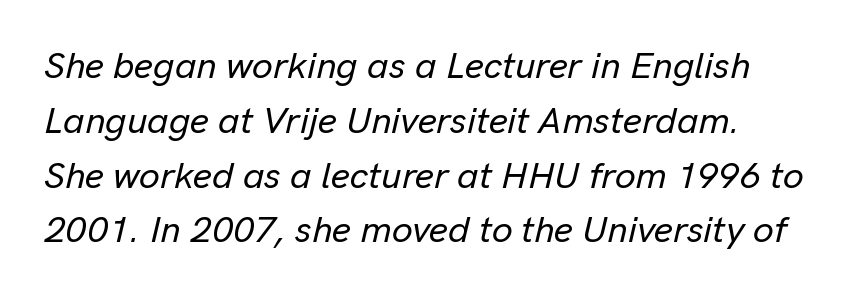
Q: Is the text italic (slanted)? A: Yes, it leans right by about 13 degrees.
Q: Is the text underlined? A: No.
Q: Is the spacing between letters normal or unusually wide? A: Normal.
Q: Is the spacing between lines tight, normal or loose? A: Normal.
Q: Width (condensed, normal, or wide)? A: Normal.
Q: Stroke contrast? A: Low.
Q: x-height? A: Medium.
Q: Monospaced? A: No.
